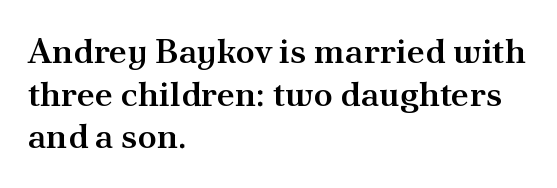
{"serif": "yes", "italic": "no", "bold": "semi", "weight": "semibold", "width": "normal", "stroke_contrast": "medium", "x_height": "small", "monospaced": "no", "underline": "no", "align": "left", "line_spacing_ratio": 1.22, "letter_spacing": "normal", "letter_spacing_em": 0.0, "glyph_px": 35}
